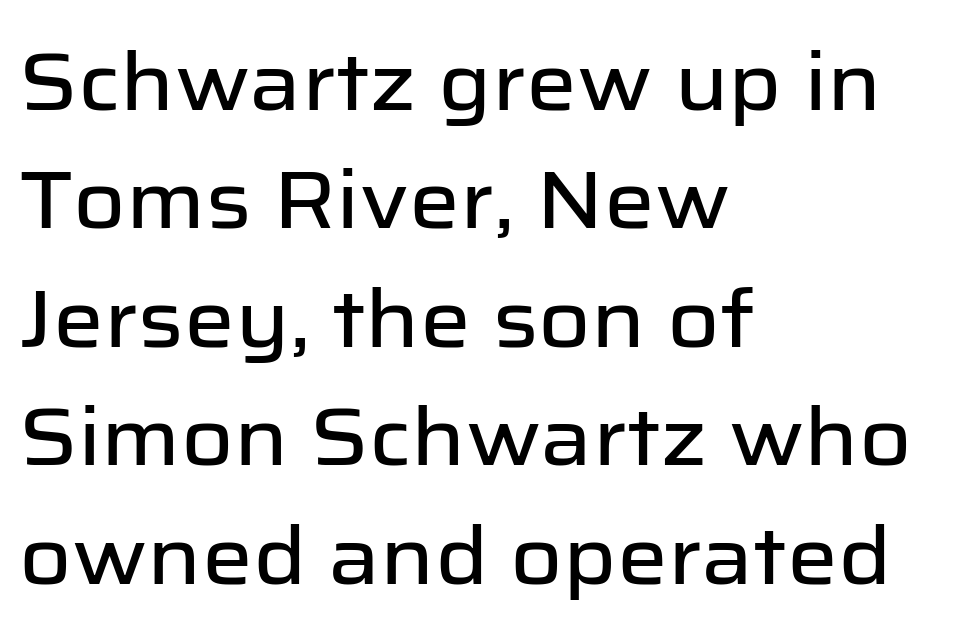
Q: Is the text italic (slanted)? A: No, it is upright.
Q: Is the typeface a serif or a sans-serif typeface? A: Sans-serif.
Q: Is the text underlined? A: No.
Q: How is the paragraph aligned? A: Left-aligned.
Q: Is the spacing between letters normal or unusually wide? A: Normal.
Q: Is the spacing between lines tight, normal or loose? A: Normal.
Q: Width (condensed, normal, or wide)? A: Normal.
Q: Stroke contrast? A: Low.
Q: x-height? A: Medium.
Q: Monospaced? A: No.
